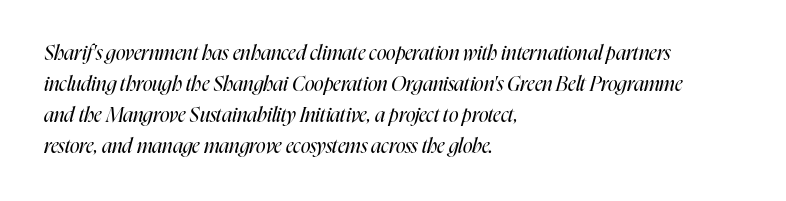
The strokes are not fattened; the text isn't bold. Each new line begins a customary step beneath the previous one. Clear beneath every line of the passage. Does the copy run flush right? No — it runs flush left.
